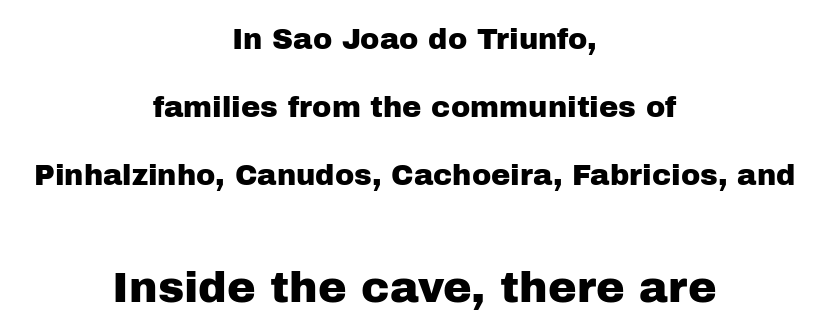
{"serif": "no", "italic": "no", "width": "normal", "stroke_contrast": "low", "x_height": "medium", "monospaced": "no", "underline": "no", "align": "center", "line_spacing": "loose", "line_spacing_ratio": 2.35, "letter_spacing": "normal", "letter_spacing_em": 0.0, "larger_block": "second", "size_ratio": 1.48, "glyph_px": 43}
